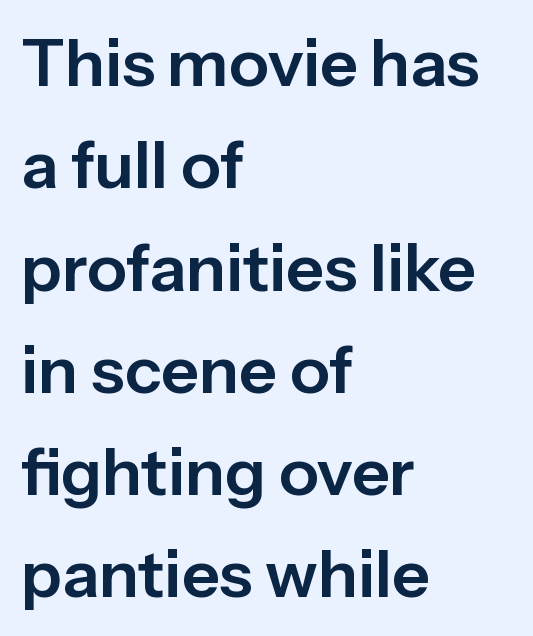
Q: Is the text italic (slanted)? A: No, it is upright.
Q: Is the typeface a serif or a sans-serif typeface? A: Sans-serif.
Q: Is the text underlined? A: No.
Q: How is the paragraph aligned? A: Left-aligned.
Q: Is the spacing between letters normal or unusually wide? A: Normal.
Q: Is the spacing between lines tight, normal or loose? A: Normal.
Q: Width (condensed, normal, or wide)? A: Normal.
Q: Stroke contrast? A: Low.
Q: x-height? A: Medium.
Q: Monospaced? A: No.
